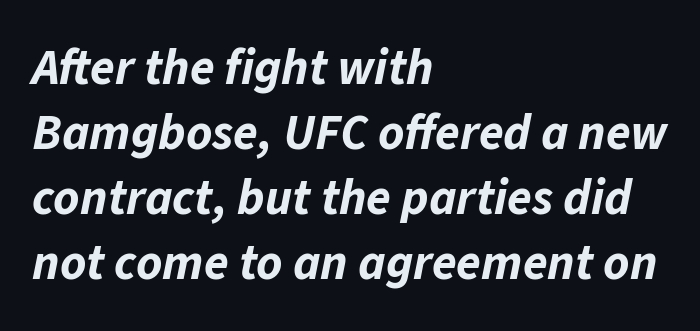
Check the space under the baseline: it is left empty. Leading matches the norm, producing a regular column. A full-strength bold gives these letters their thick strokes. Note the varied advance widths — an 'i' is clearly narrower than an 'm'. The passage is arranged the way most books set body copy — flush left.
